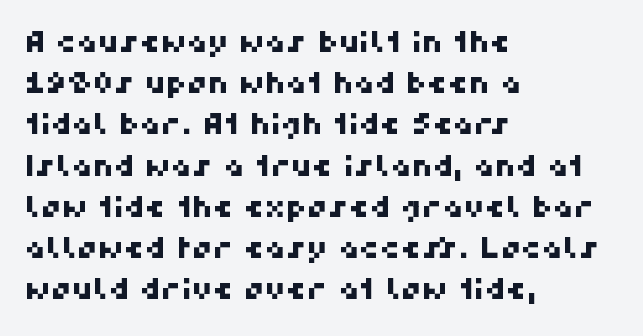
The image shows 29 px sans-serif type; set left-aligned, normal line spacing (1.42x), normal letter spacing, not underlined; high stroke contrast and a medium x-height.
